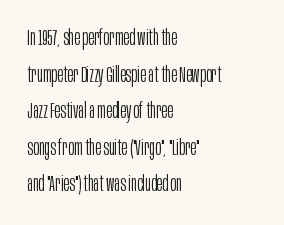
The image shows 22 px text type, upright; set left-aligned, normal line spacing (1.66x), normal letter spacing, not underlined.
